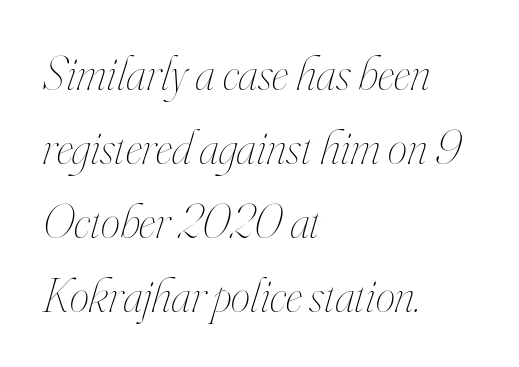
{"italic": "yes", "lean": "right", "slant_degrees": 16, "bold": "no", "weight": "thin", "width": "condensed", "stroke_contrast": "high", "x_height": "small", "monospaced": "no", "underline": "no", "align": "left", "line_spacing": "normal", "line_spacing_ratio": 1.51, "letter_spacing": "normal", "letter_spacing_em": 0.0, "glyph_px": 49}
